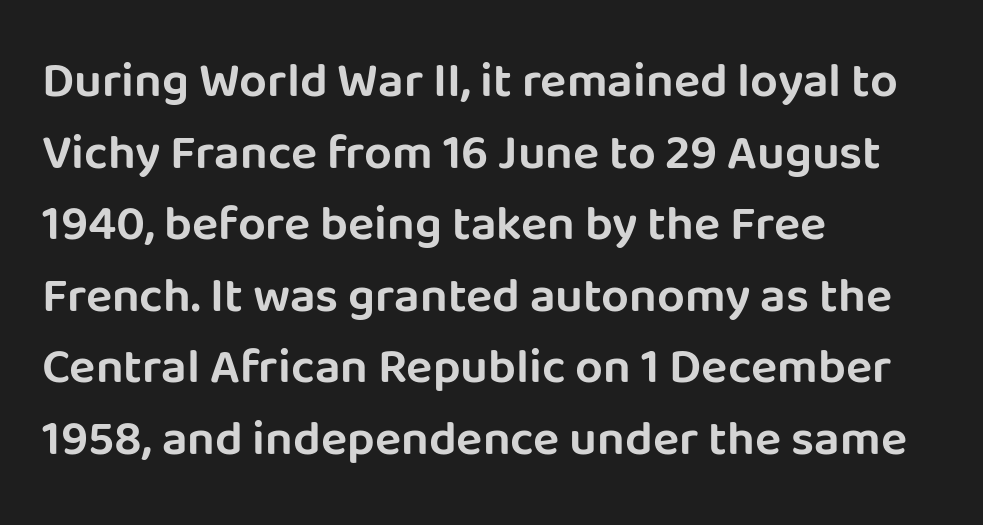
The image shows 49 px sans-serif type, upright; set left-aligned, normal line spacing (1.46x), normal letter spacing, not underlined; low stroke contrast and a large x-height.
